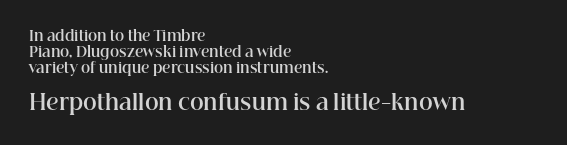
The image shows 21 px bold type, upright; set left-aligned, tight line spacing (1.13x), normal letter spacing, not underlined; the second (bottom) block is 1.5x larger.
